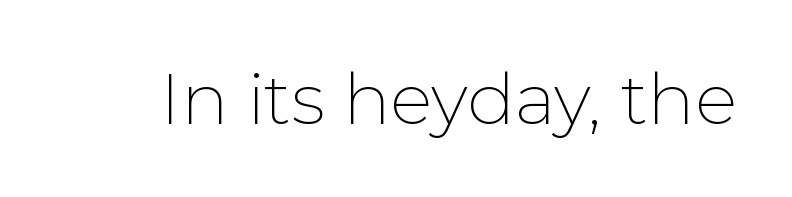
Proportional: the letters do not fall into vertical columns. Spacing between characters is what you'd get straight out of the box. The foot of each line stays bare and open. Type style note: lacks serifs. Stems and bowls with no extra thickness — not bold. Ascenders rise straight up at ninety degrees.
